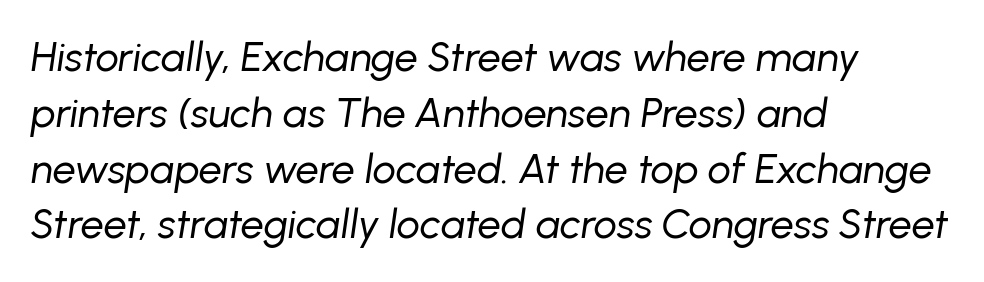
{"italic": "yes", "lean": "right", "slant_degrees": 8, "bold": "no", "weight": "regular", "width": "normal", "stroke_contrast": "low", "x_height": "medium", "monospaced": "no", "underline": "no", "align": "left", "line_spacing": "normal", "line_spacing_ratio": 1.36, "letter_spacing": "normal", "letter_spacing_em": 0.0, "glyph_px": 41}
